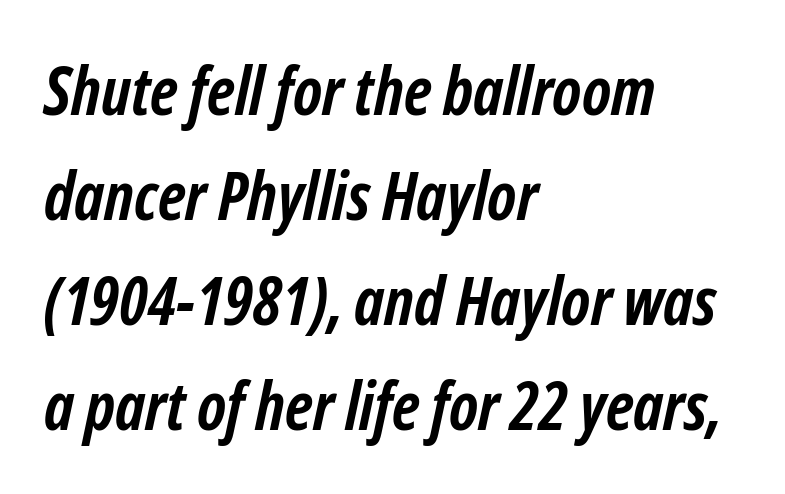
Each row of text sits above clean, open space. Every letter is thick-stroked: bold, no question. The tracking reads as untouched default to a designer's eye. The rendering applies a slant to the glyphs.
